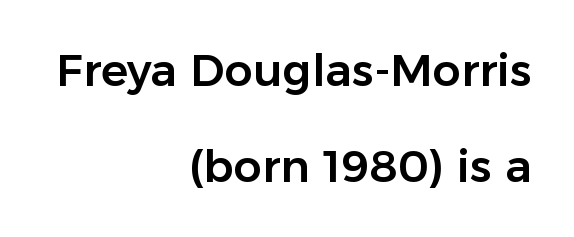
Regarding leading, the lines here are spaced well apart. It's the straight-up-and-down kind of type. Each letter's strokes conclude bluntly, with no projecting serifs. Spacing verdict: proportional, widths tailored to each character. Lines of text with bare space underneath. Is the letter spacing exaggerated? No — it looks like the ordinary default.
